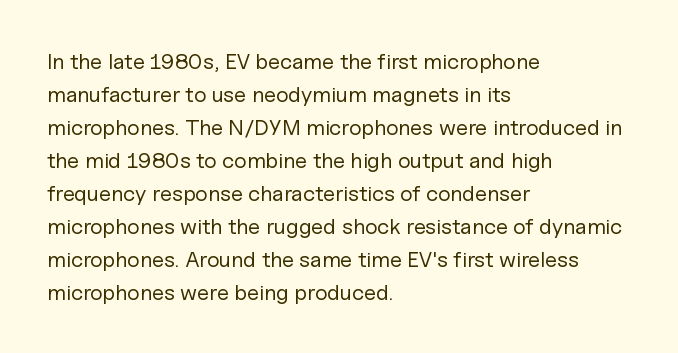
Q: Is the text bold? A: No.
Q: Is the text italic (slanted)? A: No, it is upright.
Q: Is the text underlined? A: No.
Q: How is the paragraph aligned? A: Left-aligned.
Q: Is the spacing between letters normal or unusually wide? A: Normal.
Q: Is the spacing between lines tight, normal or loose? A: Normal.
